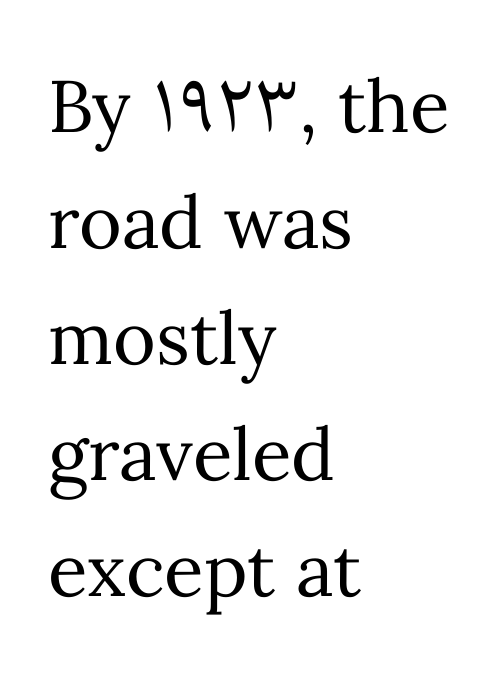
The image shows 73 px regular-weight type, upright; set left-aligned, normal line spacing (1.59x), normal letter spacing, not underlined; medium stroke contrast and a medium x-height.
